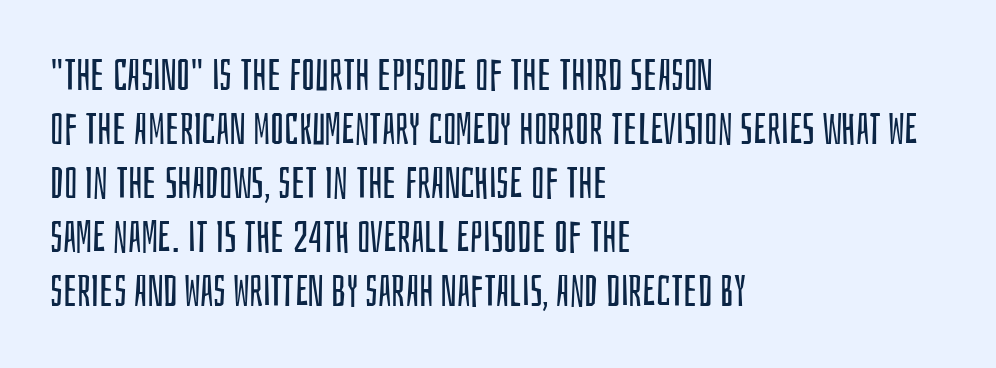
The rendering anchors every line to the left-hand side. Here the glyphs are tracked normally, forming tight word shapes. Each letter's strokes conclude bluntly, with no projecting serifs. No extra ink here — the face is not bold.
